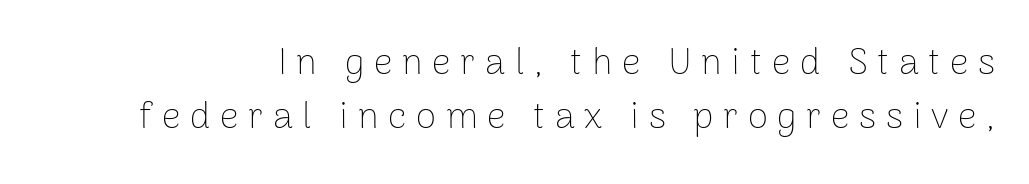
Q: Is the text bold? A: No.
Q: Is the text italic (slanted)? A: No, it is upright.
Q: Is the typeface a serif or a sans-serif typeface? A: Sans-serif.
Q: Is the text underlined? A: No.
Q: Is the spacing between letters normal or unusually wide? A: Unusually wide.
Q: Is the spacing between lines tight, normal or loose? A: Normal.
Q: Width (condensed, normal, or wide)? A: Normal.
Q: Stroke contrast? A: Low.
Q: x-height? A: Medium.
Q: Monospaced? A: No.
